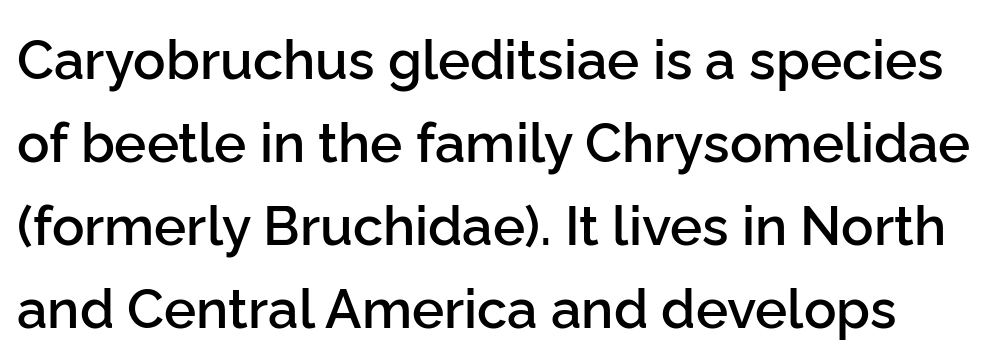
{"serif": "no", "italic": "no", "bold": "semi", "weight": "semibold", "width": "normal", "stroke_contrast": "low", "x_height": "medium", "monospaced": "no", "underline": "no", "line_spacing": "normal", "line_spacing_ratio": 1.54, "letter_spacing": "normal", "letter_spacing_em": 0.0, "glyph_px": 54}
